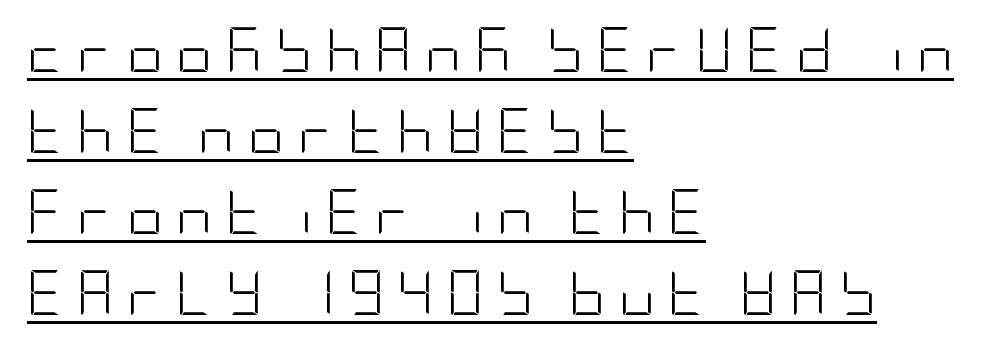
The image shows 45 px light, condensed sans-serif type, upright; set left-aligned, line spacing 1.8x, unusually wide letter spacing (+0.29 em), underlined; low stroke contrast and a large x-height.
